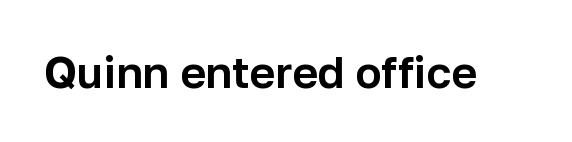
Q: Is the text italic (slanted)? A: No, it is upright.
Q: Is the typeface a serif or a sans-serif typeface? A: Sans-serif.
Q: Is the text underlined? A: No.
Q: Is the spacing between letters normal or unusually wide? A: Normal.
Q: Width (condensed, normal, or wide)? A: Normal.
Q: Stroke contrast? A: Low.
Q: x-height? A: Medium.
Q: Monospaced? A: No.
